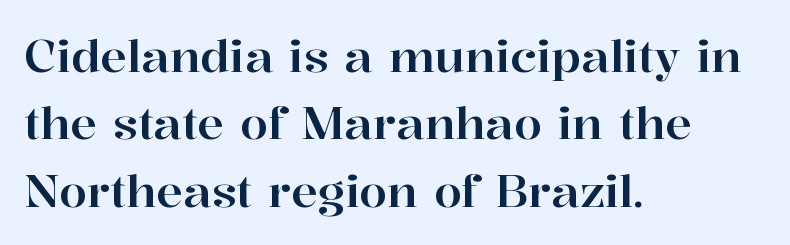
Unlike a clean sans, this face finishes its strokes with serifs. A typesetter would call this proportional, since set widths differ per character. These lines are set flush left with a ragged right edge. This rendering leaves character spacing at its baseline value. Has an underline been added? It has not. This block has exactly the height ordinary leading produces.
